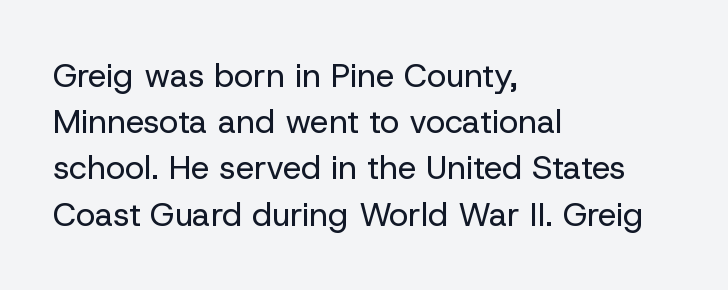
The image shows 33 px regular-weight sans-serif type, upright; set left-aligned, normal line spacing (1.4x), normal letter spacing, not underlined; low stroke contrast and a medium x-height.
